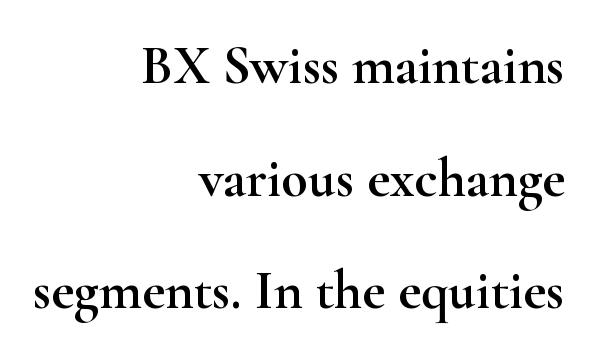
A student would call this right alignment; a typographer would say flush right, rag left. In terms of letterspacing, this is plain default setting. Observe the serifs anchoring each vertical stroke in this sample. The typography opts for an upright posture over an oblique one. Character widths vary here, with narrow letters taking less room than wide ones. Unmarked baselines from the first word to the last.
